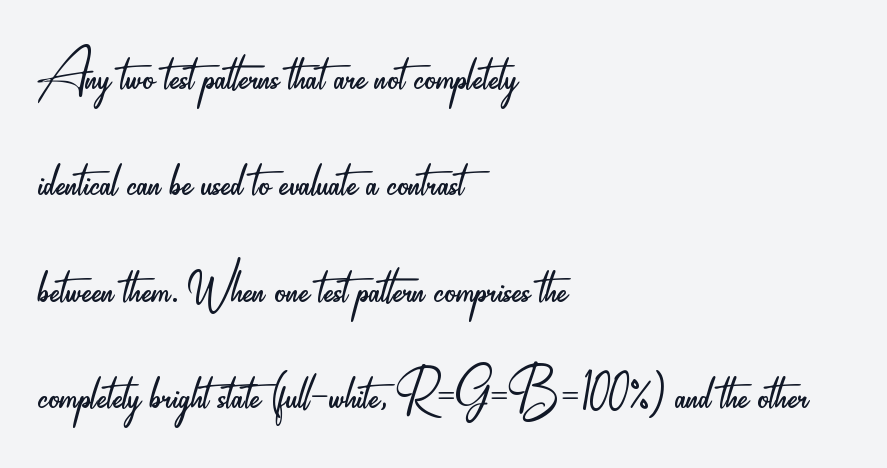
The image shows 71 px light, condensed sans-serif type; set left-aligned, normal line spacing (1.5x), normal letter spacing, not underlined; low stroke contrast and a small x-height.
